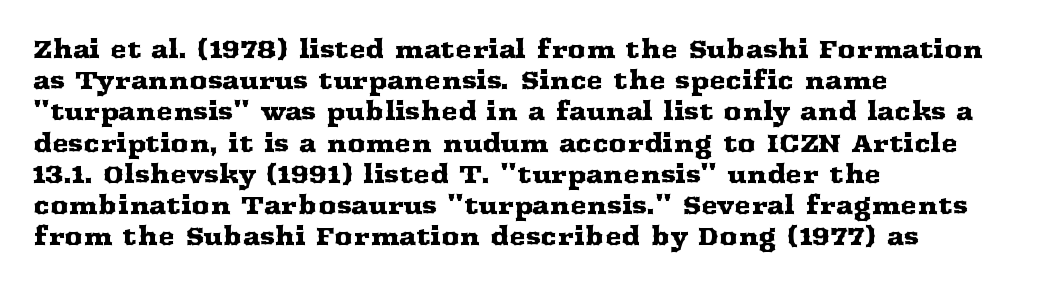
The image shows 25 px text type, upright; set left-aligned, normal line spacing (1.25x), normal letter spacing, not underlined.
